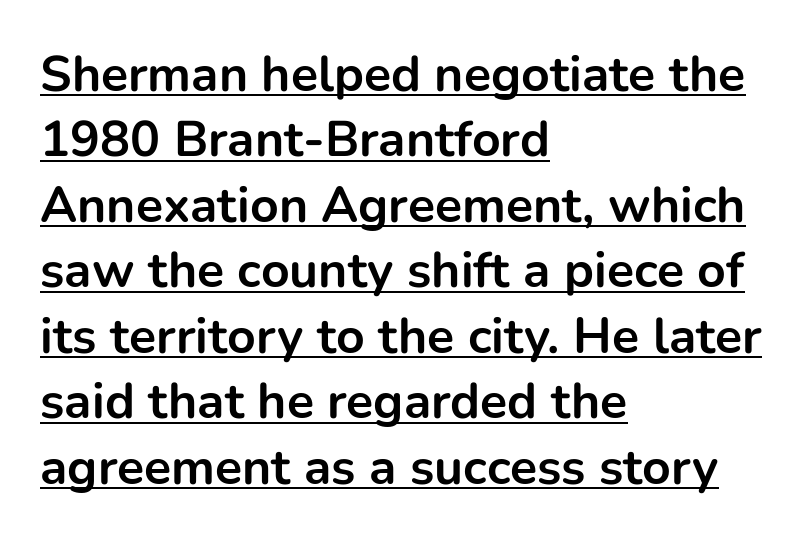
Q: Is the text bold? A: Yes.
Q: Is the text italic (slanted)? A: No, it is upright.
Q: Is the typeface a serif or a sans-serif typeface? A: Sans-serif.
Q: Is the text underlined? A: Yes.
Q: How is the paragraph aligned? A: Left-aligned.
Q: Is the spacing between letters normal or unusually wide? A: Normal.
Q: Is the spacing between lines tight, normal or loose? A: Normal.
Q: Width (condensed, normal, or wide)? A: Normal.
Q: Stroke contrast? A: Low.
Q: x-height? A: Medium.
Q: Monospaced? A: No.
